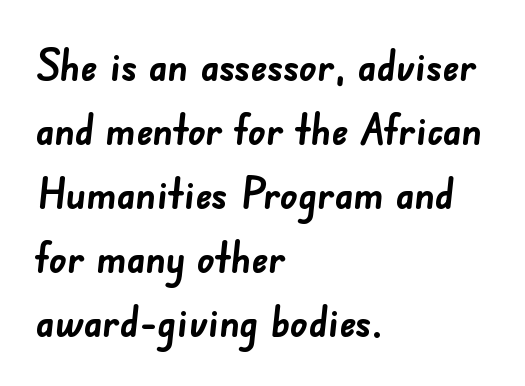
Characters follow at the spacing the type designer built in. The letters advance in unequal steps, a hallmark of proportional type. The area under the type is left untouched. Interline gaps are of average width in this sample.
